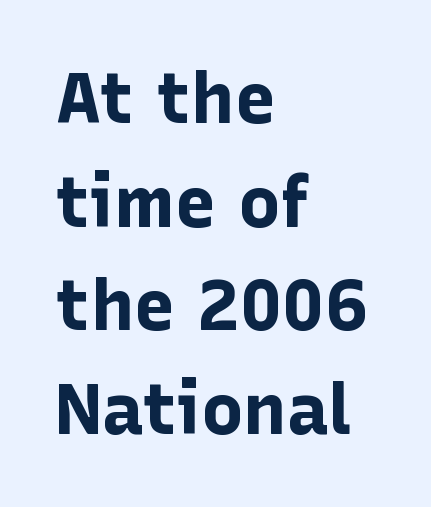
The image shows 71 px bold sans-serif type, upright; set left-aligned, normal line spacing (1.46x), normal letter spacing, not underlined; low stroke contrast and a medium x-height.
